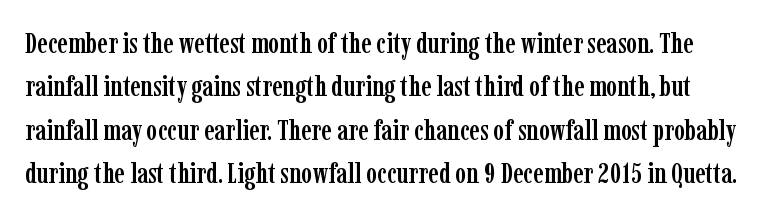
Is this a fixed-width face? No — the glyphs have proportional, varying widths. You can tell it's not italic because the verticals are truly vertical. The type family on display is of the serif kind. The passage shown is not underscored anywhere.
